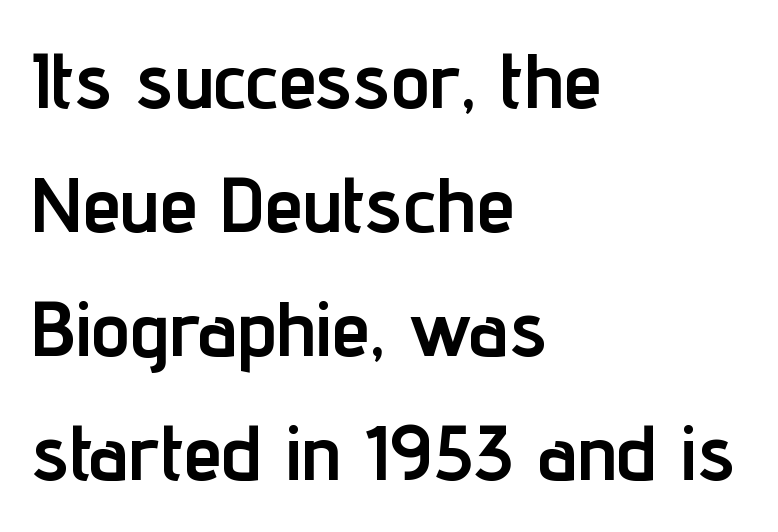
Think of a printed novel: that variable character pitch is what you see here. When letters stand straight like this, we call the style roman or upright. The passage shown stacks its lines at a standard gap. Has an underline been added? It has not.
